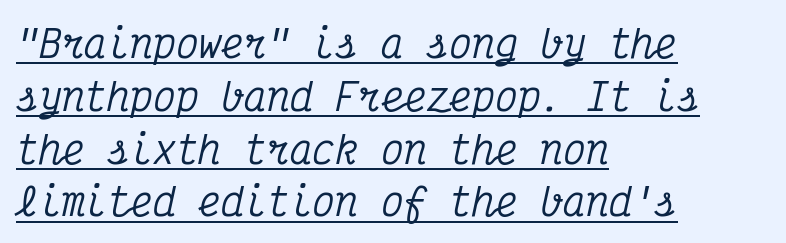
{"serif": "yes", "italic": "yes", "lean": "right", "slant_degrees": 12, "width": "condensed", "stroke_contrast": "medium", "x_height": "medium", "monospaced": "yes", "underline": "yes", "align": "left", "line_spacing": "normal", "line_spacing_ratio": 1.39, "letter_spacing": "normal", "letter_spacing_em": 0.0, "glyph_px": 38}
